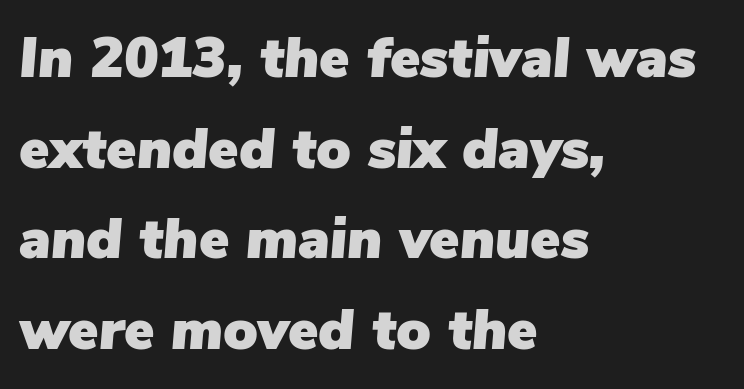
The image shows 57 px text type, italic (leaning right); set left-aligned, normal line spacing (1.59x), normal letter spacing, not underlined; low stroke contrast and a medium x-height.
